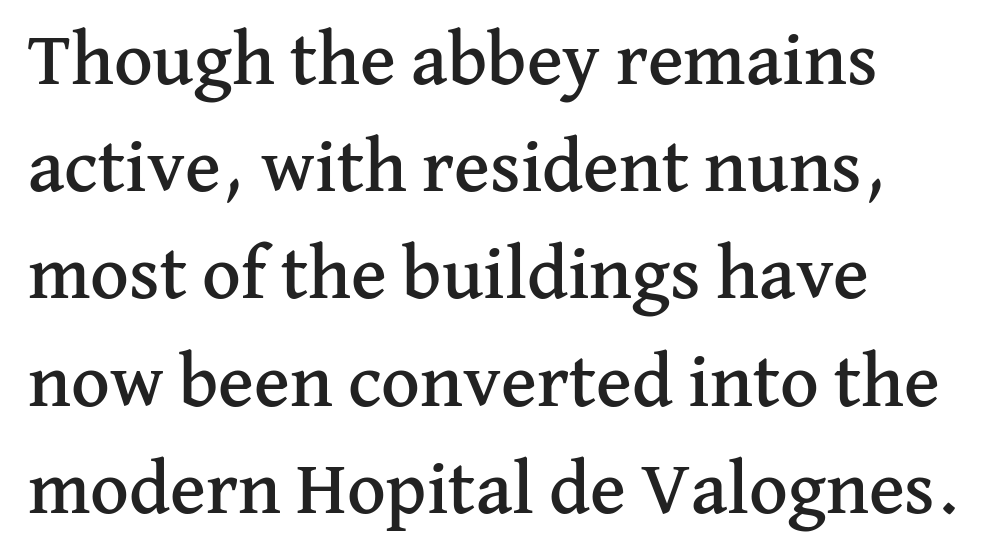
Q: Is the text italic (slanted)? A: No, it is upright.
Q: Is the typeface a serif or a sans-serif typeface? A: Serif.
Q: Is the text underlined? A: No.
Q: How is the paragraph aligned? A: Left-aligned.
Q: Is the spacing between letters normal or unusually wide? A: Normal.
Q: Is the spacing between lines tight, normal or loose? A: Normal.
Q: Width (condensed, normal, or wide)? A: Normal.
Q: Stroke contrast? A: Medium.
Q: x-height? A: Medium.
Q: Monospaced? A: No.
